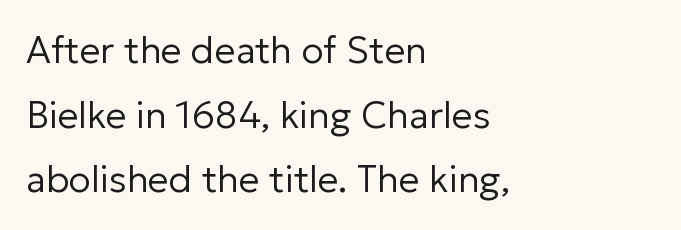
{"serif": "no", "italic": "no", "bold": "no", "weight": "regular", "width": "normal", "stroke_contrast": "low", "x_height": "medium", "monospaced": "no", "underline": "no", "align": "left", "line_spacing_ratio": 1.75, "letter_spacing": "normal", "letter_spacing_em": 0.0, "glyph_px": 37}
